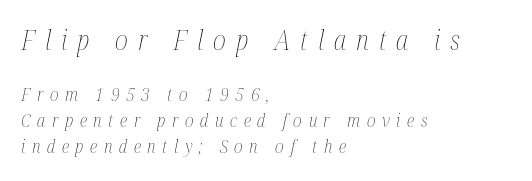
The rendering anchors every line to the left-hand side. The glyphs look as if they've been sheared to an angle. This is not heavy type; no bold has been used. Someone cranked the tracking dial way up on this one. The zone under the glyphs is completely vacant. The earlier block is typeset at a bigger size than the later block.
